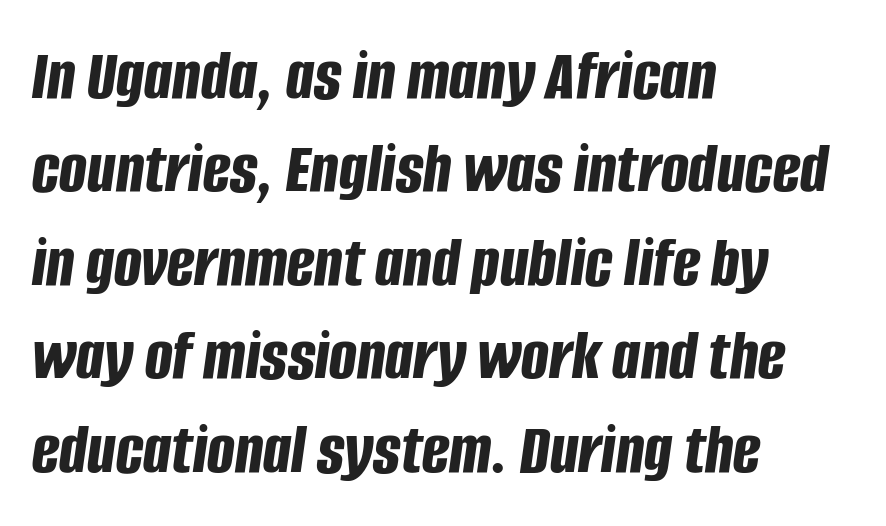
Proportional: the letters do not fall into vertical columns. The paragraph shown leans on its left margin. Only glyphs here, with clear space below each row. Regular leading.
